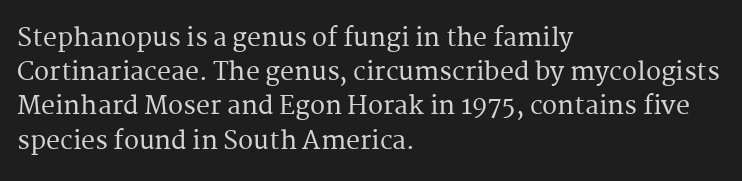
The lettering holds an erect, upright posture throughout. Nobody drew a line under any word here. This rendering uses left alignment, leaving the right contour irregular. Each new line begins a customary step beneath the previous one. Students, note that the glyphs here touch the page at normal intervals.
